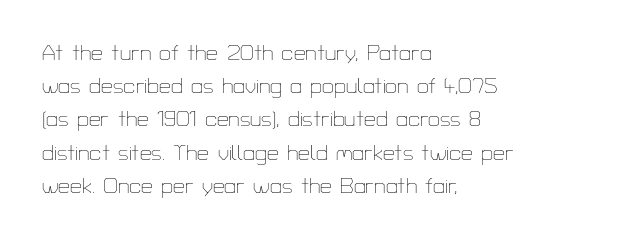
Q: Is the text bold? A: No.
Q: Is the text italic (slanted)? A: No, it is upright.
Q: Is the text underlined? A: No.
Q: How is the paragraph aligned? A: Left-aligned.
Q: Is the spacing between letters normal or unusually wide? A: Normal.
Q: Is the spacing between lines tight, normal or loose? A: Normal.
